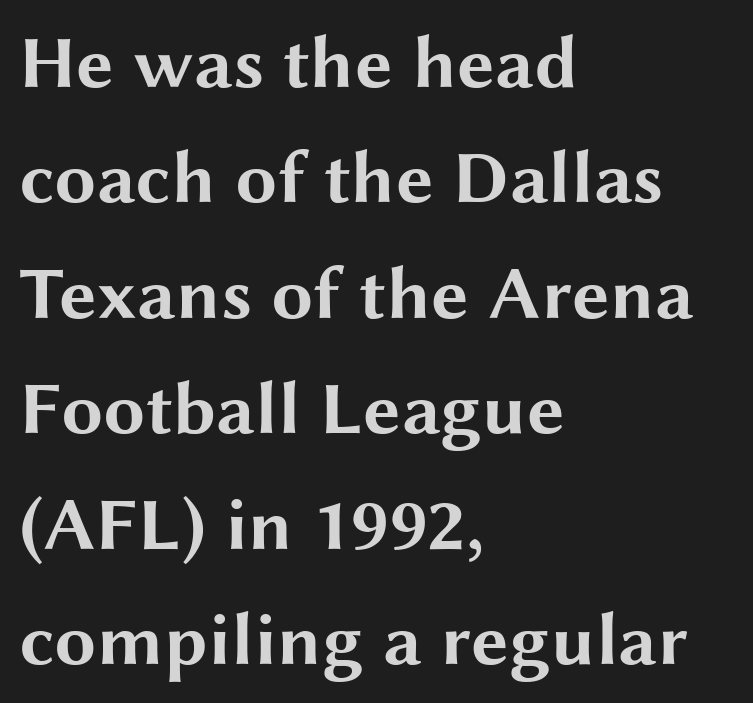
{"serif": "no", "italic": "no", "bold": "yes", "weight": "bold", "width": "wide", "stroke_contrast": "medium", "x_height": "medium", "monospaced": "no", "underline": "no", "align": "left", "line_spacing": "normal", "line_spacing_ratio": 1.54, "letter_spacing": "normal", "letter_spacing_em": 0.0, "glyph_px": 75}
